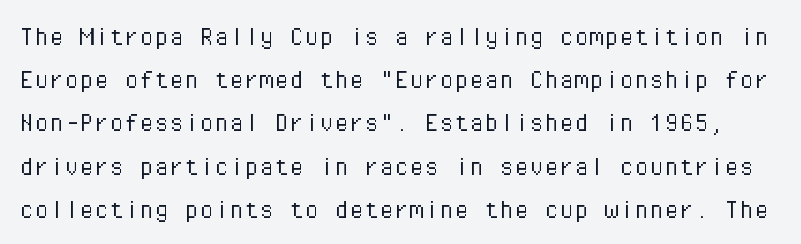
The image shows 30 px light sans-serif type, upright, monospaced; set normal line spacing (1.44x), normal letter spacing, not underlined; low stroke contrast and a medium x-height.
